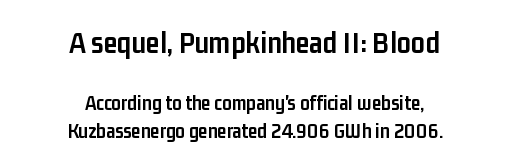
The space directly below the letters is spotless. The designer left line spacing at the default. Visually, the top section dominates because its glyphs are scaled up. The rendering uses natural spacing where letterforms have individual widths. Is this a sans? Yes — the strokes have no serifs. The letters sit at their default tracking, neither squeezed nor spread.
